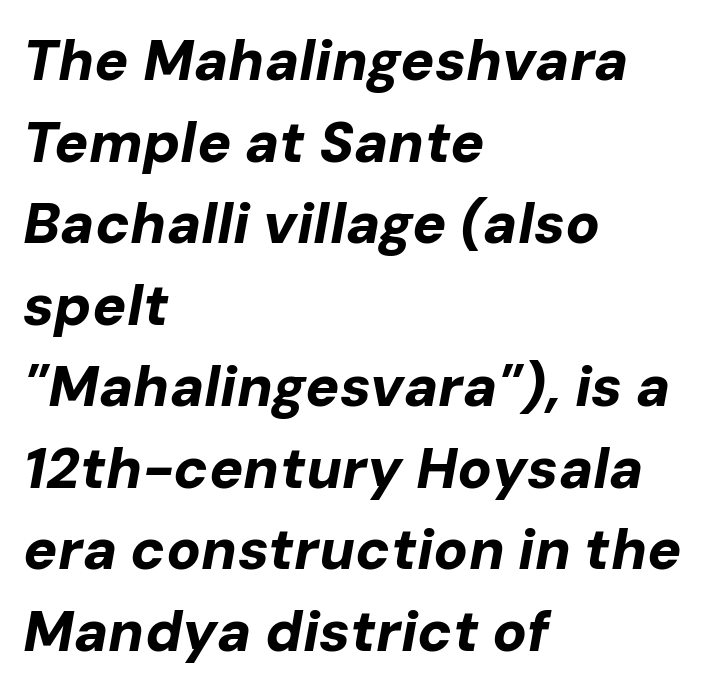
Observe the ordinary spacing: letters are neighbours, not strangers. The typesetter chose a ragged-right arrangement here. Check the space under the baseline: it is left empty. One glance says typical: line gaps are just what's usual.
